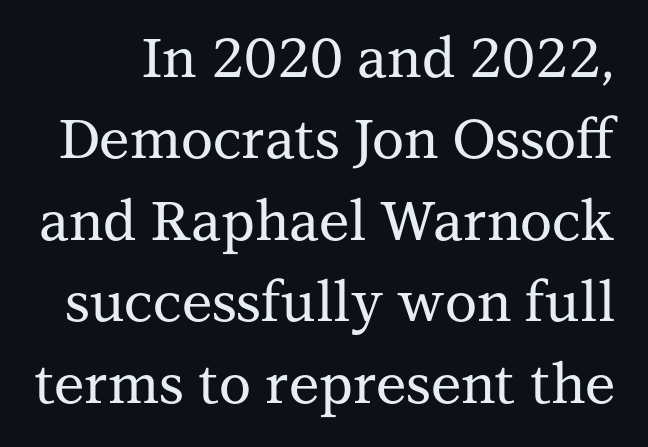
{"serif": "yes", "italic": "no", "width": "normal", "stroke_contrast": "medium", "x_height": "medium", "monospaced": "no", "underline": "no", "line_spacing": "normal", "line_spacing_ratio": 1.48, "letter_spacing": "normal", "letter_spacing_em": 0.0, "glyph_px": 55}
